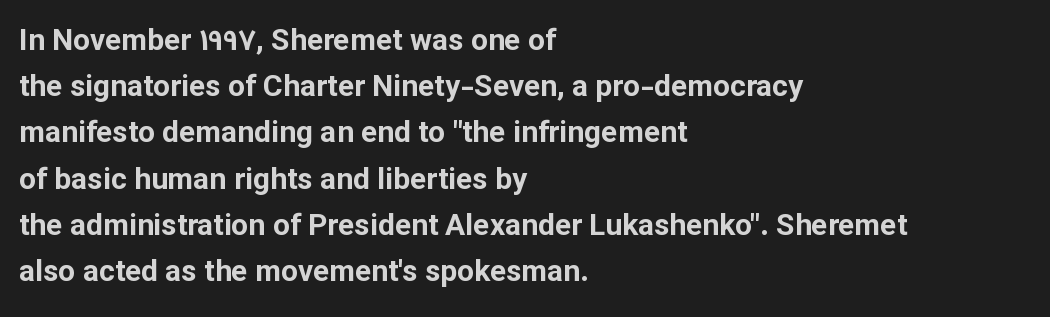
Q: Is the text bold? A: Yes.
Q: Is the text italic (slanted)? A: No, it is upright.
Q: Is the typeface a serif or a sans-serif typeface? A: Sans-serif.
Q: Is the text underlined? A: No.
Q: How is the paragraph aligned? A: Left-aligned.
Q: Is the spacing between letters normal or unusually wide? A: Normal.
Q: Is the spacing between lines tight, normal or loose? A: Normal.
Q: Width (condensed, normal, or wide)? A: Normal.
Q: Stroke contrast? A: Low.
Q: x-height? A: Medium.
Q: Monospaced? A: No.
